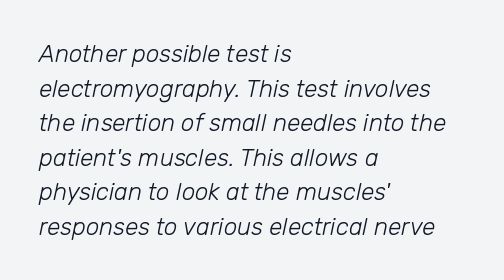
{"italic": "yes", "lean": "right", "slant_degrees": 12, "bold": "no", "underline": "no", "align": "left", "line_spacing": "normal", "line_spacing_ratio": 1.44, "letter_spacing": "normal", "letter_spacing_em": 0.0, "glyph_px": 24}
